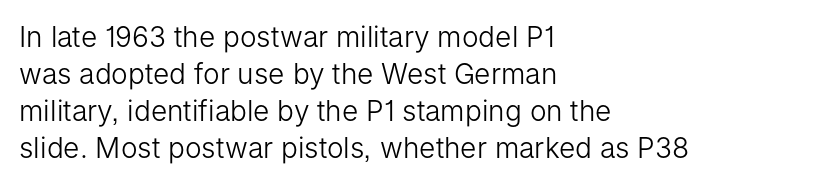
Descenders are the only things crossing below the line. The setting favours the left margin, as ordinary paragraphs usually do. The strokes are not fattened; the text isn't bold. Inter-character spacing is left at the font's built-in metrics.
